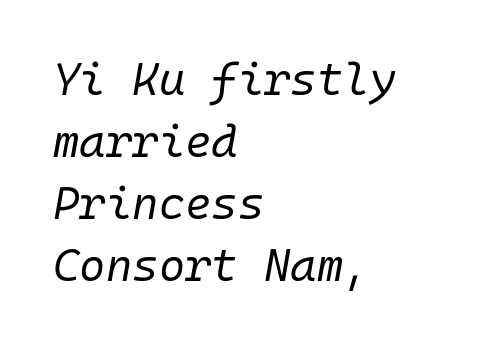
Reading down the column, the eye jumps a familiar distance to each next line. The area under the type is left untouched. This sample has the even, mechanical cadence of fixed-width lettering. This sample uses plain, unmodified letter spacing.
